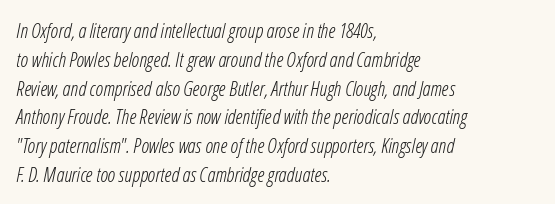
{"italic": "yes", "lean": "right", "slant_degrees": 12, "bold": "no", "underline": "no", "align": "left", "line_spacing": "normal", "line_spacing_ratio": 1.44, "letter_spacing": "normal", "letter_spacing_em": 0.0, "glyph_px": 20}
